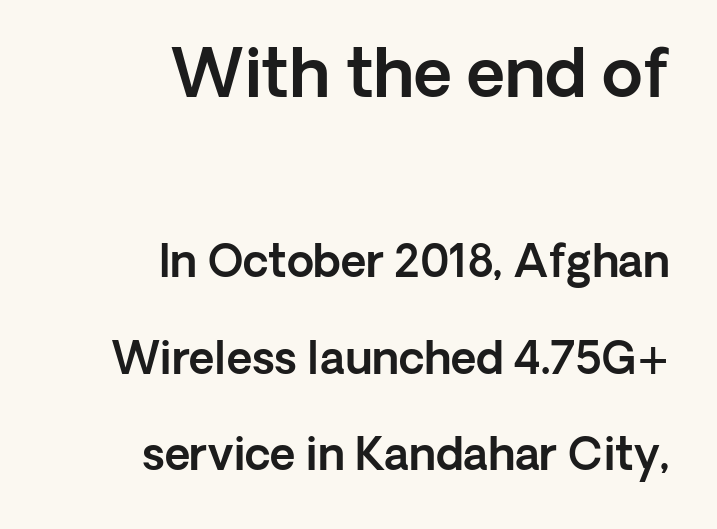
The image shows 66 px sans-serif type, upright; set right-aligned, loose line spacing (2.19x), normal letter spacing, not underlined; the first (top) block is 1.5x larger; a medium x-height.
